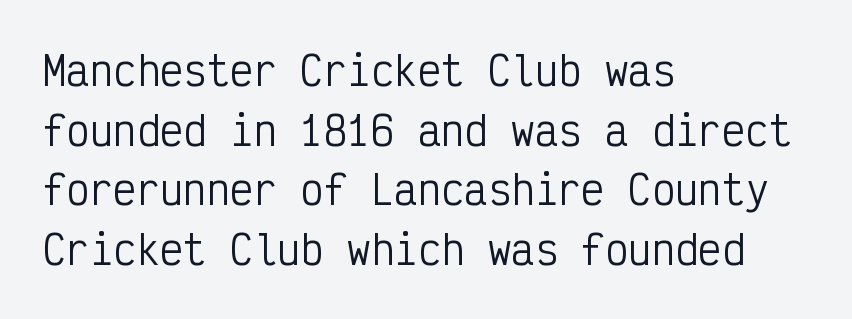
The image shows 39 px regular-weight, condensed sans-serif type, upright, monospaced; set left-aligned, normal line spacing (1.53x), normal letter spacing, not underlined; low stroke contrast and a medium x-height.
